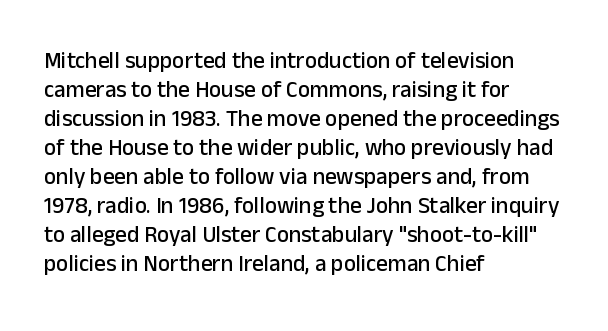
Posture: straight, roman, zero tilt. The passage shown is not underscored anywhere. The rendering anchors every line to the left-hand side. The gaps between neighbouring characters are ordinary and unremarkable.
